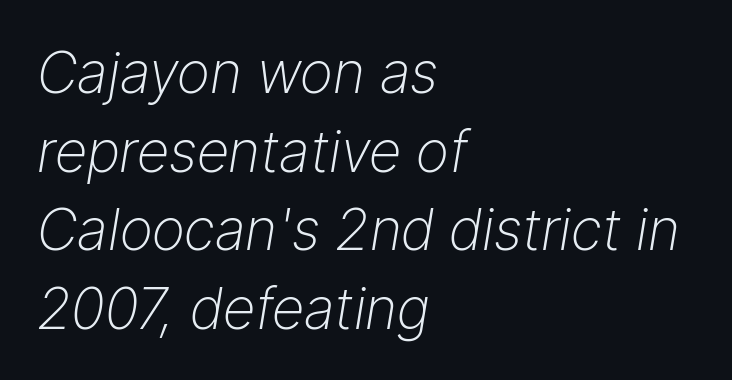
The image shows 57 px light type, italic (leaning right); set left-aligned, normal line spacing (1.38x), normal letter spacing, not underlined; low stroke contrast and a medium x-height.
